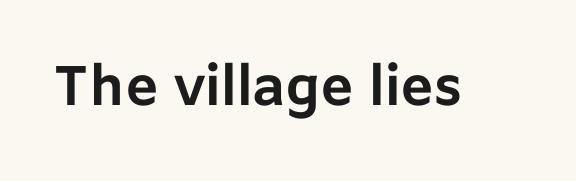
These lines carry a lot of weight — the face is fully bold. Plain, unruled lines of type. Spacing between characters is what you'd get straight out of the box. Style check: upright. These lines are rendered in a variable-pitch font. The typeface chosen for these lines omits serifs.
